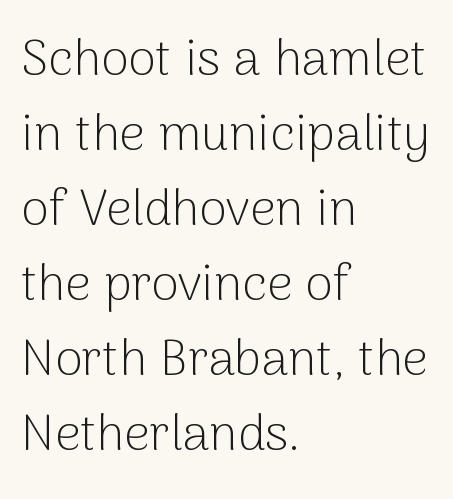
Words float on clear page, feet unadorned. One glance says typical: line gaps are just what's usual. The typography opts for an upright posture over an oblique one. These lines keep a tight, regular rhythm from letter to letter. Weight: regular or lighter. Unlike a traditional serif, this face leaves its strokes unadorned.
